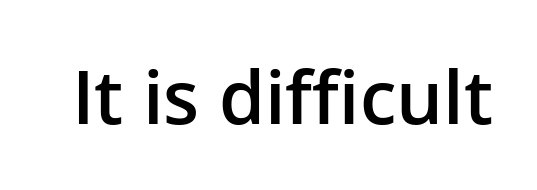
{"serif": "no", "italic": "no", "bold": "semi", "weight": "semibold", "width": "normal", "stroke_contrast": "low", "x_height": "medium", "monospaced": "no", "underline": "no", "letter_spacing": "normal", "letter_spacing_em": 0.0, "glyph_px": 74}
